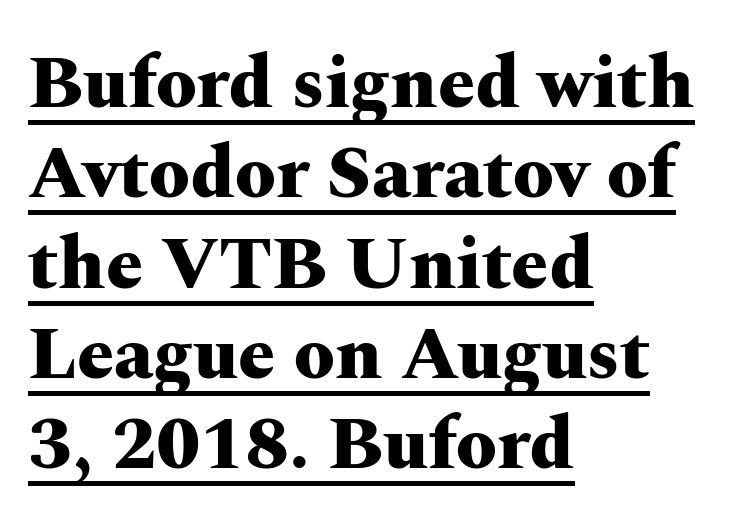
The image shows 74 px heavy, wide serif type, upright; set left-aligned, line spacing 1.22x, normal letter spacing, underlined; medium stroke contrast and a medium x-height.
